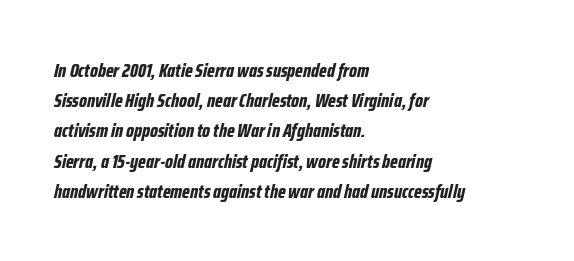
Q: Is the text bold? A: Yes.
Q: Is the text italic (slanted)? A: Yes, it leans right by about 12 degrees.
Q: Is the text underlined? A: No.
Q: How is the paragraph aligned? A: Left-aligned.
Q: Is the spacing between letters normal or unusually wide? A: Normal.
Q: Is the spacing between lines tight, normal or loose? A: Normal.
